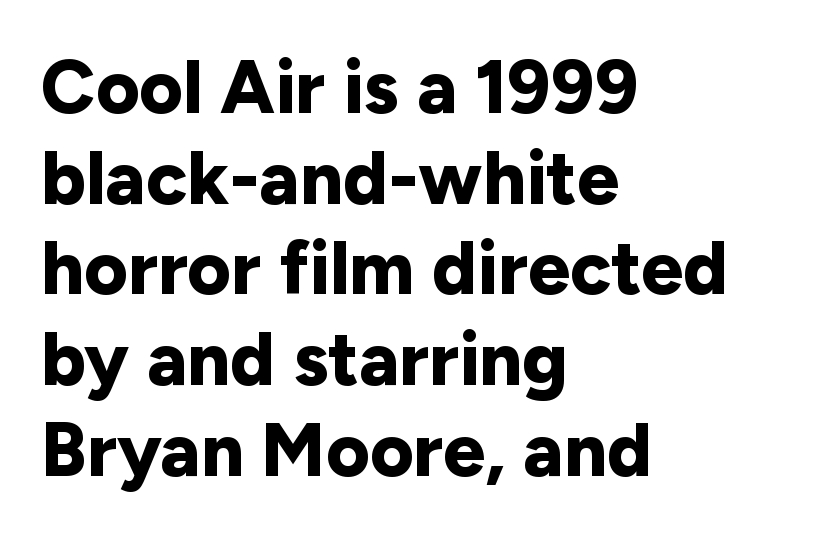
Q: Is the text bold? A: Yes.
Q: Is the text italic (slanted)? A: No, it is upright.
Q: Is the typeface a serif or a sans-serif typeface? A: Sans-serif.
Q: Is the text underlined? A: No.
Q: How is the paragraph aligned? A: Left-aligned.
Q: Is the spacing between letters normal or unusually wide? A: Normal.
Q: Width (condensed, normal, or wide)? A: Normal.
Q: Stroke contrast? A: Low.
Q: x-height? A: Medium.
Q: Monospaced? A: No.
